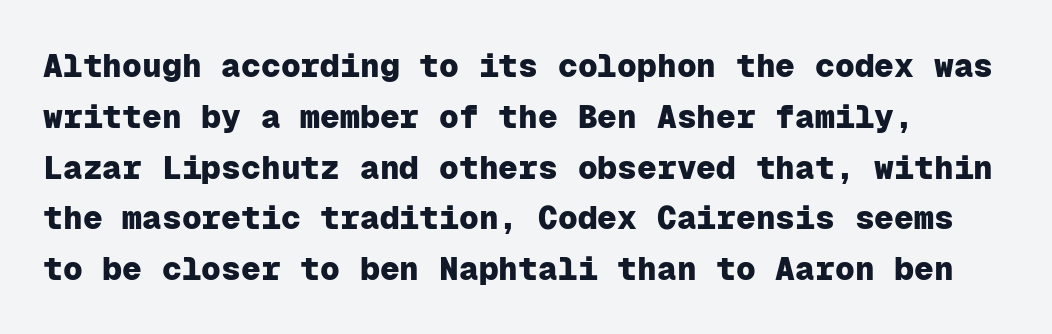
The image shows 33 px heavy sans-serif type, upright, monospaced; set normal line spacing (1.54x), normal letter spacing, not underlined; low stroke contrast and a medium x-height.
